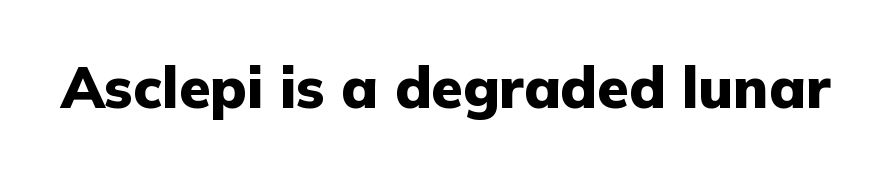
Q: Is the text bold? A: Yes.
Q: Is the text italic (slanted)? A: No, it is upright.
Q: Is the typeface a serif or a sans-serif typeface? A: Sans-serif.
Q: Is the text underlined? A: No.
Q: Is the spacing between letters normal or unusually wide? A: Normal.
Q: Width (condensed, normal, or wide)? A: Normal.
Q: Stroke contrast? A: Low.
Q: x-height? A: Medium.
Q: Monospaced? A: No.
